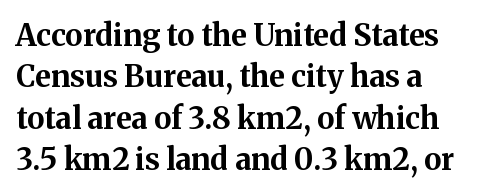
The image shows 30 px bold serif type, upright; set left-aligned, normal line spacing (1.38x), normal letter spacing, not underlined; medium stroke contrast and a medium x-height.
